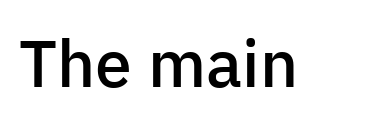
The image shows 66 px semibold sans-serif type, upright; set normal letter spacing, not underlined; low stroke contrast and a medium x-height.
